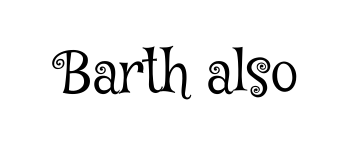
Q: Is the text bold? A: No.
Q: Is the text italic (slanted)? A: No, it is upright.
Q: Is the typeface a serif or a sans-serif typeface? A: Serif.
Q: Is the text underlined? A: No.
Q: Is the spacing between letters normal or unusually wide? A: Normal.
Q: Width (condensed, normal, or wide)? A: Condensed.
Q: Stroke contrast? A: Low.
Q: x-height? A: Medium.
Q: Monospaced? A: No.
